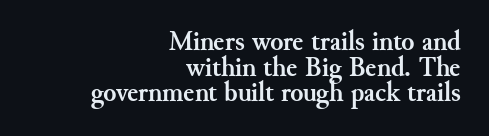
Q: Is the text bold? A: Yes.
Q: Is the text italic (slanted)? A: No, it is upright.
Q: Is the text underlined? A: No.
Q: How is the paragraph aligned? A: Right-aligned.
Q: Is the spacing between letters normal or unusually wide? A: Normal.
Q: Is the spacing between lines tight, normal or loose? A: Tight.
